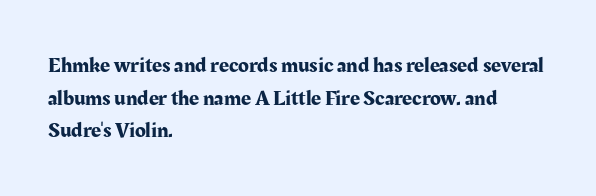
The image shows 22 px text type, upright; set left-aligned, normal line spacing (1.48x), normal letter spacing, not underlined.
